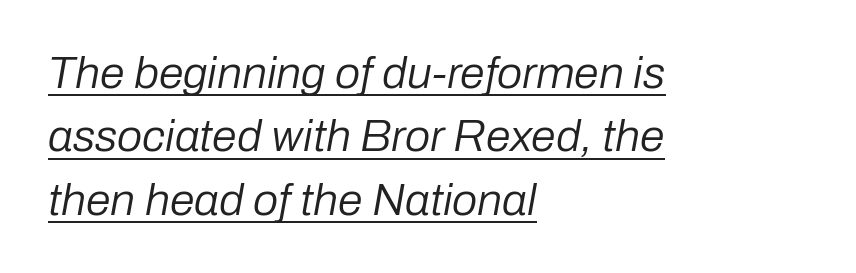
Character widths vary here, with narrow letters taking less room than wide ones. Underlined type. No chunkiness to these letters — they're not bold. Tall strokes in this sample are angled rather than plumb. Regular leading.
